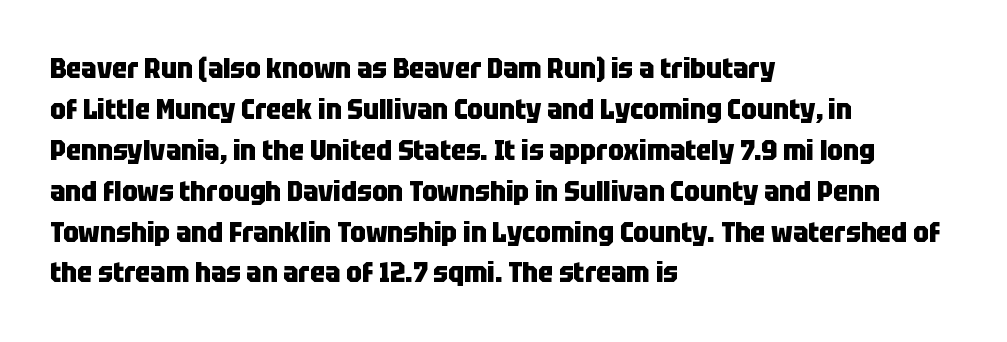
The image shows 28 px heavy, condensed sans-serif type, upright; set left-aligned, normal line spacing (1.46x), normal letter spacing, not underlined; low stroke contrast and a large x-height.
